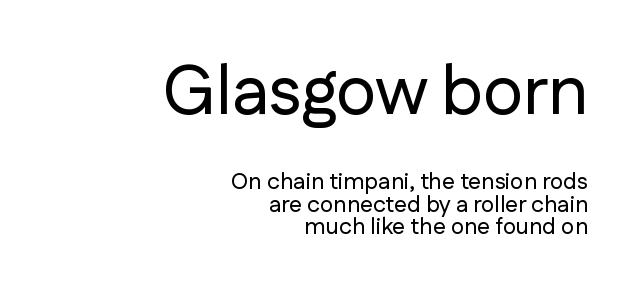
Q: Is the text italic (slanted)? A: No, it is upright.
Q: Is the typeface a serif or a sans-serif typeface? A: Sans-serif.
Q: Is the text underlined? A: No.
Q: How is the paragraph aligned? A: Right-aligned.
Q: Is the spacing between letters normal or unusually wide? A: Normal.
Q: Is the spacing between lines tight, normal or loose? A: Tight.
Q: Which block of text is set in a larger size, the first (top) or the second (bottom)? A: The first (top) one.
Q: Width (condensed, normal, or wide)? A: Normal.
Q: Stroke contrast? A: Low.
Q: x-height? A: Medium.
Q: Monospaced? A: No.
